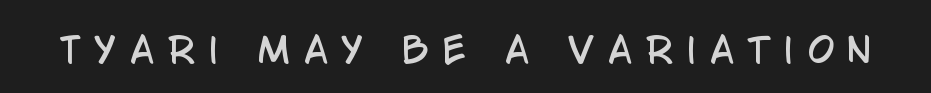
Q: Is the text italic (slanted)? A: No, it is upright.
Q: Is the typeface a serif or a sans-serif typeface? A: Sans-serif.
Q: Is the text underlined? A: No.
Q: Is the spacing between letters normal or unusually wide? A: Unusually wide.
Q: Width (condensed, normal, or wide)? A: Condensed.
Q: Stroke contrast? A: Low.
Q: x-height? A: Large.
Q: Monospaced? A: No.
